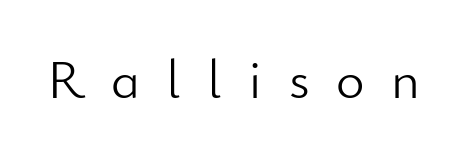
Unlike italic type, these characters show no tilt at all. The tracking jumps out immediately: characters are airy and widely separated. Regarding serifs, this sample does without them. Caption: face not bold, strokes unweighted.
